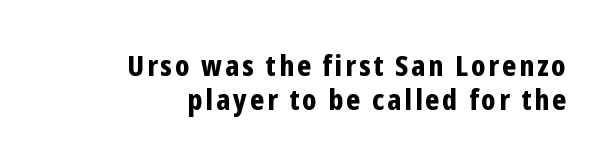
The image shows 28 px bold, condensed sans-serif type, upright; set right-aligned, line spacing 1.21x, not underlined; low stroke contrast and a medium x-height.
